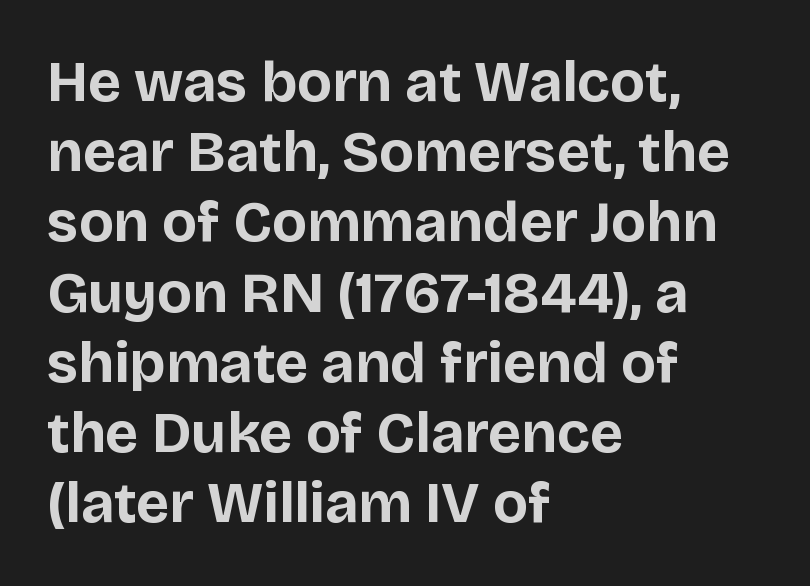
Q: Is the text bold? A: Yes.
Q: Is the text italic (slanted)? A: No, it is upright.
Q: Is the typeface a serif or a sans-serif typeface? A: Sans-serif.
Q: Is the text underlined? A: No.
Q: How is the paragraph aligned? A: Left-aligned.
Q: Is the spacing between letters normal or unusually wide? A: Normal.
Q: Width (condensed, normal, or wide)? A: Normal.
Q: Stroke contrast? A: Low.
Q: x-height? A: Large.
Q: Monospaced? A: No.
